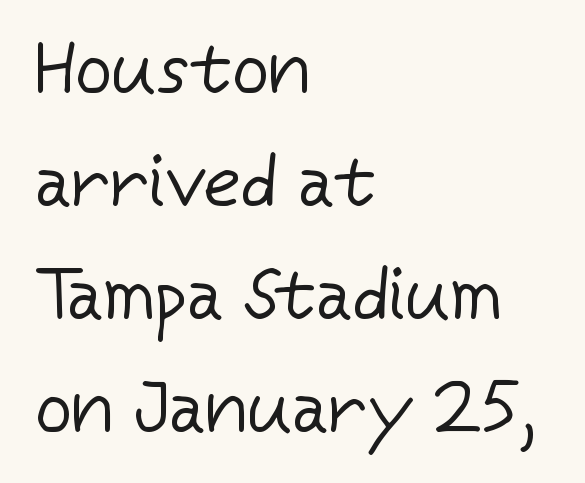
{"serif": "no", "italic": "no", "bold": "no", "weight": "regular", "width": "normal", "stroke_contrast": "low", "x_height": "medium", "monospaced": "no", "underline": "no", "align": "left", "line_spacing": "normal", "line_spacing_ratio": 1.57, "letter_spacing": "normal", "letter_spacing_em": 0.0, "glyph_px": 72}
